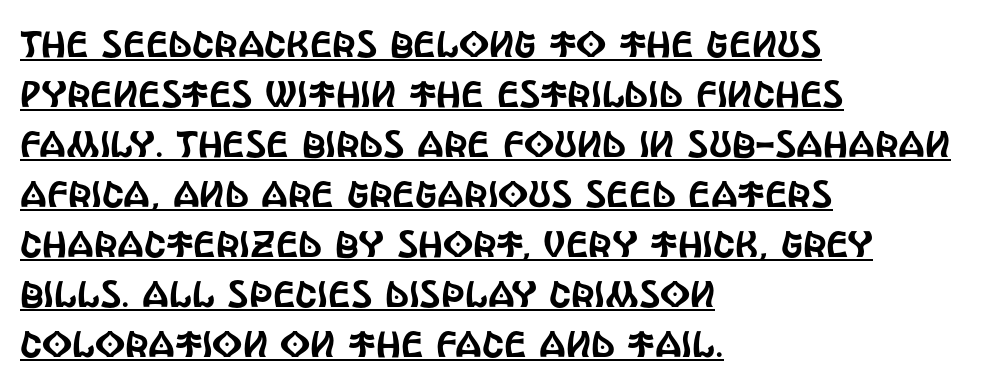
Q: Is the text italic (slanted)? A: No, it is upright.
Q: Is the typeface a serif or a sans-serif typeface? A: Sans-serif.
Q: Is the text underlined? A: Yes.
Q: How is the paragraph aligned? A: Left-aligned.
Q: Is the spacing between letters normal or unusually wide? A: Normal.
Q: Is the spacing between lines tight, normal or loose? A: Normal.
Q: Width (condensed, normal, or wide)? A: Condensed.
Q: x-height? A: Large.
Q: Monospaced? A: No.
